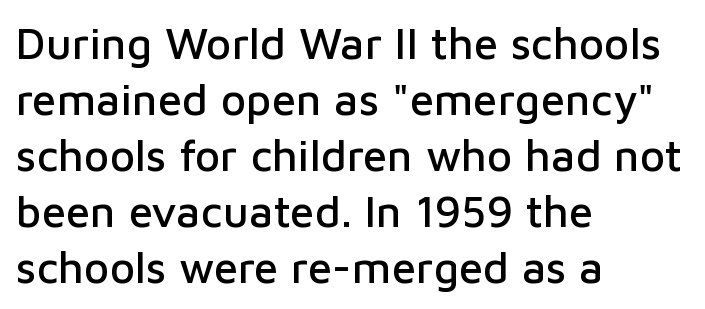
The letters advance in unequal steps, a hallmark of proportional type. The passage shown has conventional tracking throughout. Letterform terminals end flat and unadorned throughout the passage. Descender tails drop into unmarked territory. In terms of leading, this rendering sits right in the middle.
